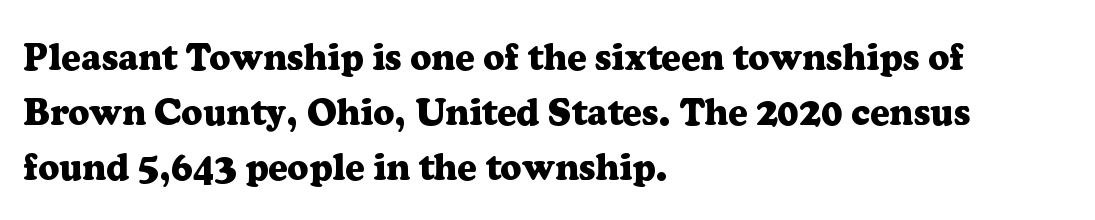
Each letter keeps its own natural width here, so spacing adapts to shape. Compared with typical body copy, the letter spacing here is the same. Line spacing here is normal. Unlike italic type, these characters show no tilt at all.
